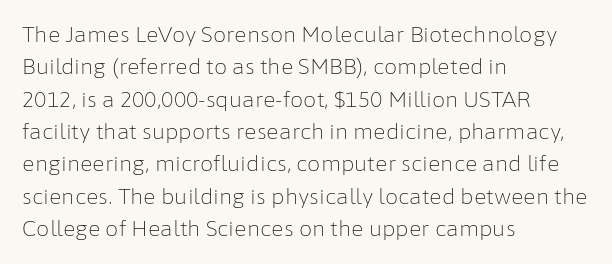
{"italic": "no", "bold": "no", "underline": "no", "align": "left", "line_spacing": "normal", "line_spacing_ratio": 1.54, "letter_spacing": "normal", "letter_spacing_em": 0.0, "glyph_px": 21}
